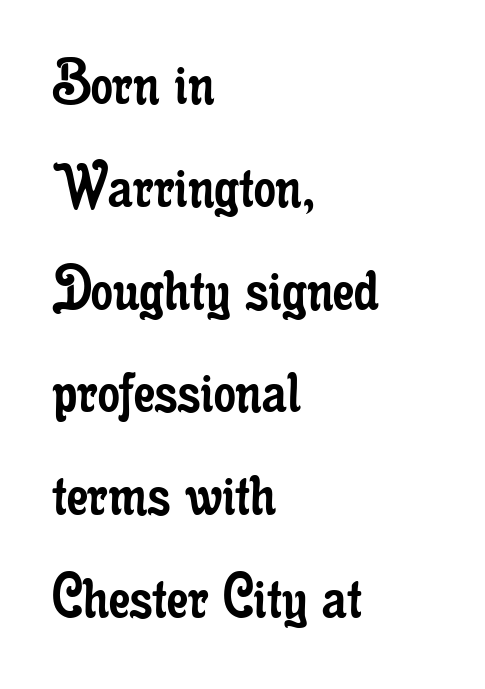
Q: Is the text bold? A: No.
Q: Is the text italic (slanted)? A: No, it is upright.
Q: Is the typeface a serif or a sans-serif typeface? A: Serif.
Q: Is the text underlined? A: No.
Q: How is the paragraph aligned? A: Left-aligned.
Q: Is the spacing between letters normal or unusually wide? A: Normal.
Q: Is the spacing between lines tight, normal or loose? A: Normal.
Q: Width (condensed, normal, or wide)? A: Condensed.
Q: Stroke contrast? A: Low.
Q: x-height? A: Small.
Q: Monospaced? A: No.
